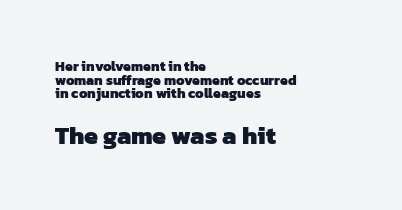
Reading down the block, your eye returns to a fixed left position each line. I'd describe the lettering as bold — thick and assertive. Beneath every word, the page is bare. Between these two stacked blocks, the lower one wins on size. Between one letter and the next there's only the usual sliver of space. How would I describe the line gaps? Narrow and economical.
